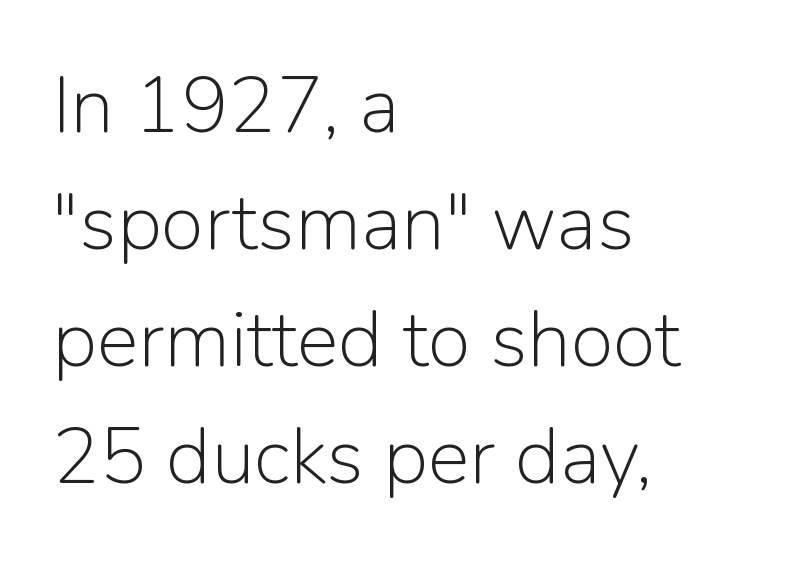
{"serif": "no", "italic": "no", "bold": "no", "weight": "light", "width": "normal", "stroke_contrast": "low", "x_height": "medium", "monospaced": "no", "underline": "no", "align": "left", "line_spacing": "normal", "line_spacing_ratio": 1.48, "letter_spacing": "normal", "letter_spacing_em": 0.0, "glyph_px": 79}
